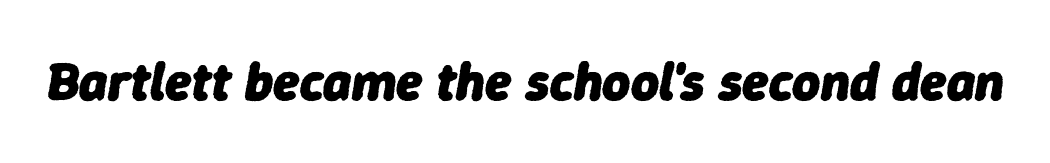
Notice how thick the strokes are: this is what a full bold looks like. The foot of each line stays bare and open. You could not count columns in this text — the font is proportionally spaced. The face used here is rendered with its standard letterfit. Every character sits at an angle, as italics do.
